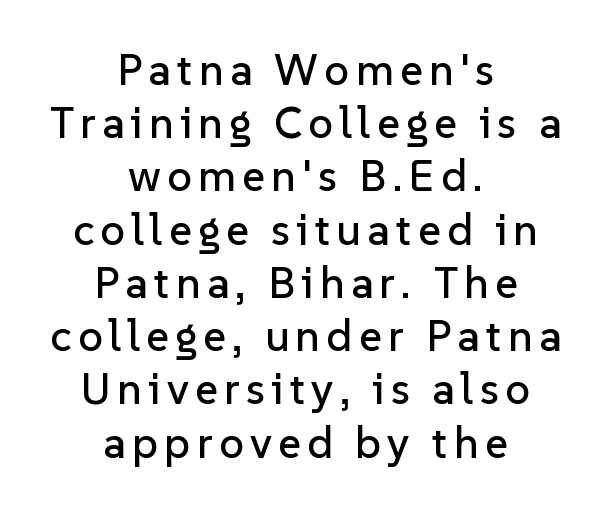
{"serif": "no", "italic": "no", "width": "normal", "stroke_contrast": "low", "x_height": "medium", "monospaced": "no", "underline": "no", "align": "center", "line_spacing_ratio": 1.21, "glyph_px": 44}
